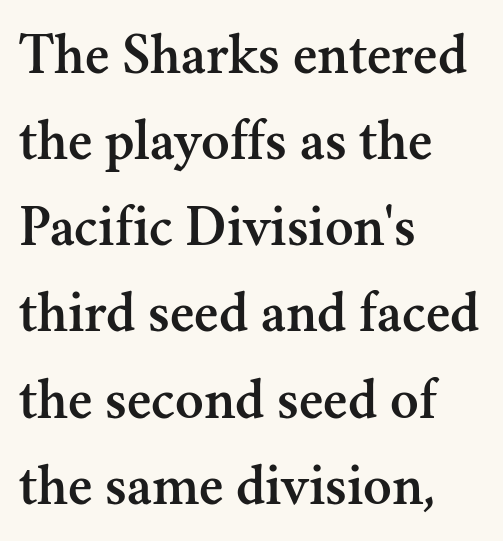
The image shows 59 px serif type, upright; set left-aligned, normal line spacing (1.46x), normal letter spacing, not underlined; medium stroke contrast and a small x-height.
